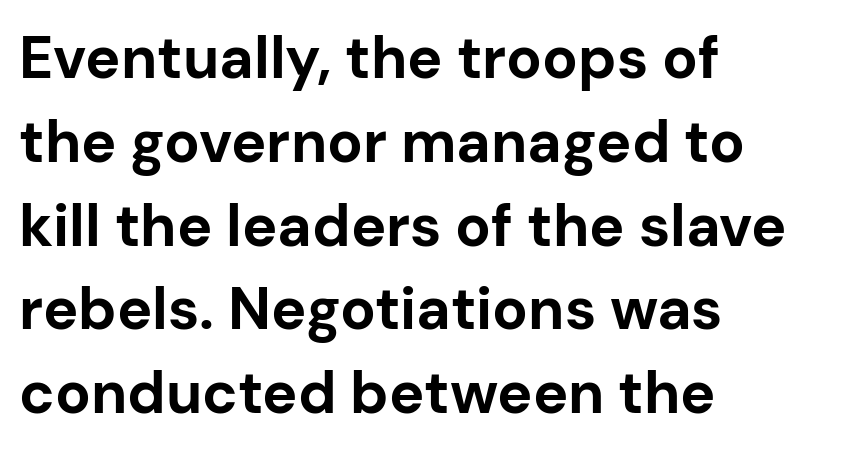
The image shows 59 px bold sans-serif type, upright; set left-aligned, normal line spacing (1.42x), normal letter spacing, not underlined; low stroke contrast and a medium x-height.
